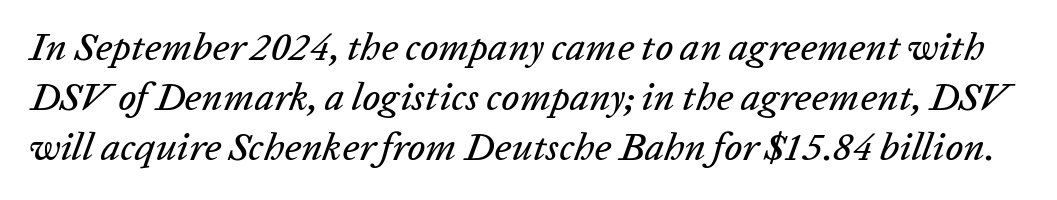
Unmarked baselines from the first word to the last. It's the slanting kind of type. Characters follow at the spacing the type designer built in. The passage shown is typed in a proportional face where columns would drift. Evenly set lines give the paragraph a standard silhouette.
